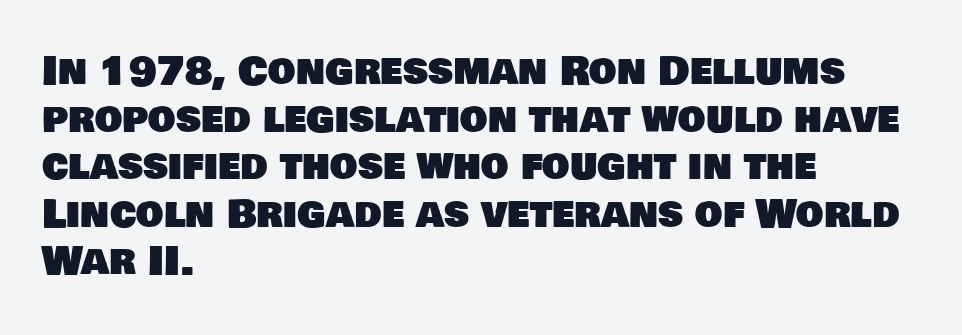
Q: Is the typeface a serif or a sans-serif typeface? A: Sans-serif.
Q: Is the text underlined? A: No.
Q: How is the paragraph aligned? A: Left-aligned.
Q: Is the spacing between letters normal or unusually wide? A: Normal.
Q: Width (condensed, normal, or wide)? A: Normal.
Q: Stroke contrast? A: Low.
Q: x-height? A: Large.
Q: Monospaced? A: No.
